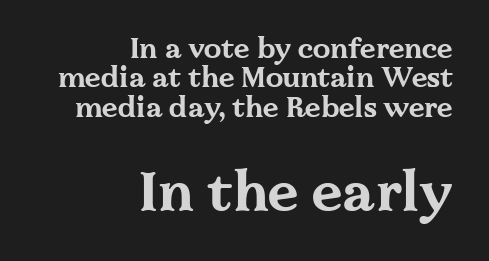
{"serif": "yes", "italic": "no", "bold": "yes", "weight": "bold", "width": "wide", "stroke_contrast": "medium", "x_height": "medium", "monospaced": "no", "underline": "no", "align": "right", "line_spacing": "tight", "line_spacing_ratio": 1.05, "letter_spacing": "normal", "letter_spacing_em": 0.0, "larger_block": "second", "size_ratio": 1.96, "glyph_px": 55}
